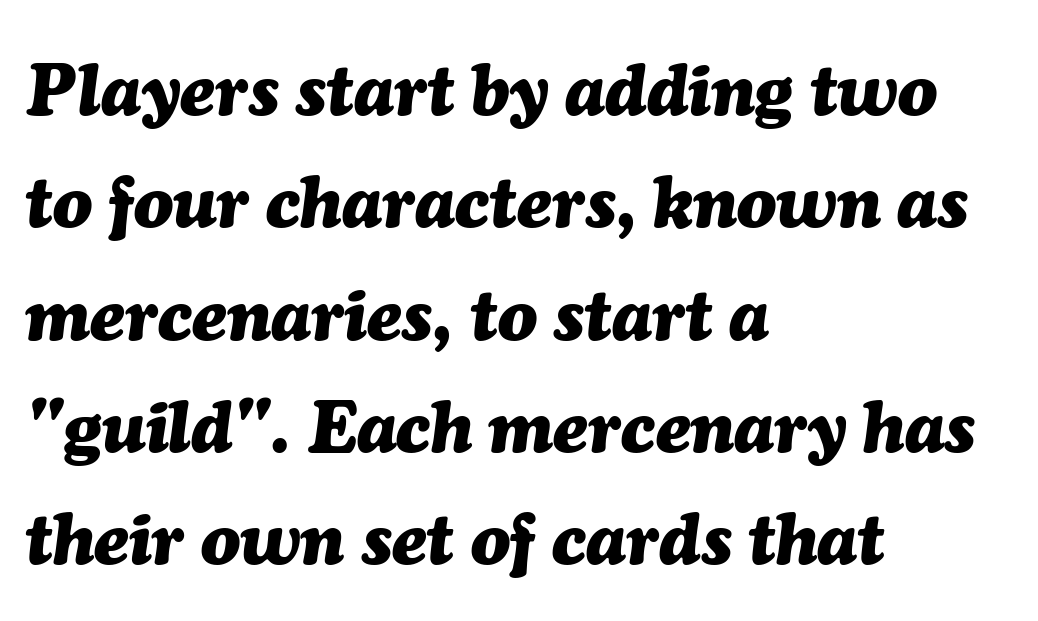
Every row of glyphs begins at an identical x-position on the left. The axis of the letterforms is tilted away from vertical. Proportional: the letters do not fall into vertical columns. As a designer I'd log this as weight 700, bold.
